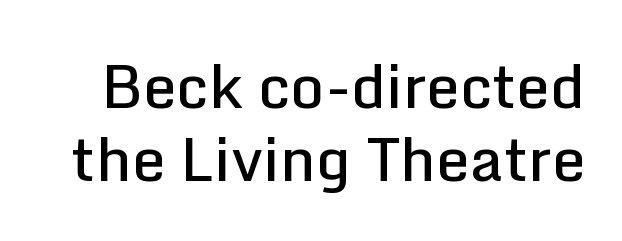
{"serif": "no", "italic": "no", "bold": "semi", "weight": "semibold", "width": "normal", "stroke_contrast": "low", "x_height": "medium", "monospaced": "no", "underline": "no", "line_spacing_ratio": 1.21, "letter_spacing": "normal", "letter_spacing_em": 0.0, "glyph_px": 60}
